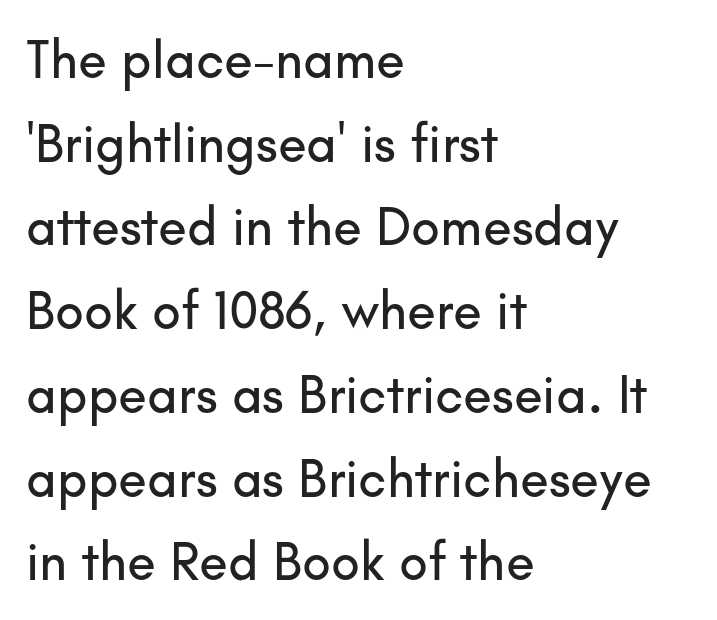
The image shows 53 px sans-serif type, upright; set left-aligned, normal line spacing (1.58x), normal letter spacing, not underlined; low stroke contrast and a small x-height.
